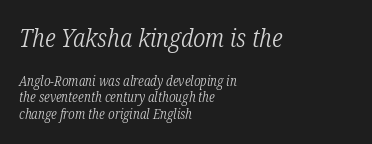
{"italic": "yes", "lean": "right", "slant_degrees": 12, "bold": "no", "underline": "no", "align": "left", "line_spacing_ratio": 1.19, "letter_spacing": "normal", "letter_spacing_em": 0.0, "larger_block": "first", "size_ratio": 1.86, "glyph_px": 26}
